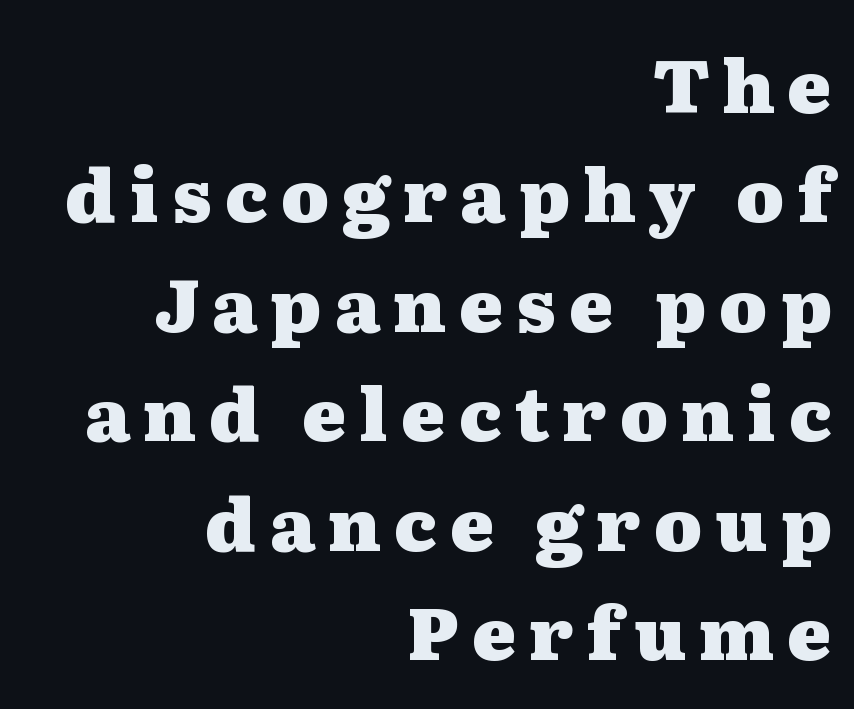
Q: Is the text bold? A: Yes.
Q: Is the text italic (slanted)? A: No, it is upright.
Q: Is the typeface a serif or a sans-serif typeface? A: Serif.
Q: Is the text underlined? A: No.
Q: How is the paragraph aligned? A: Right-aligned.
Q: Is the spacing between lines tight, normal or loose? A: Normal.
Q: Width (condensed, normal, or wide)? A: Wide.
Q: Stroke contrast? A: Medium.
Q: x-height? A: Medium.
Q: Monospaced? A: No.
